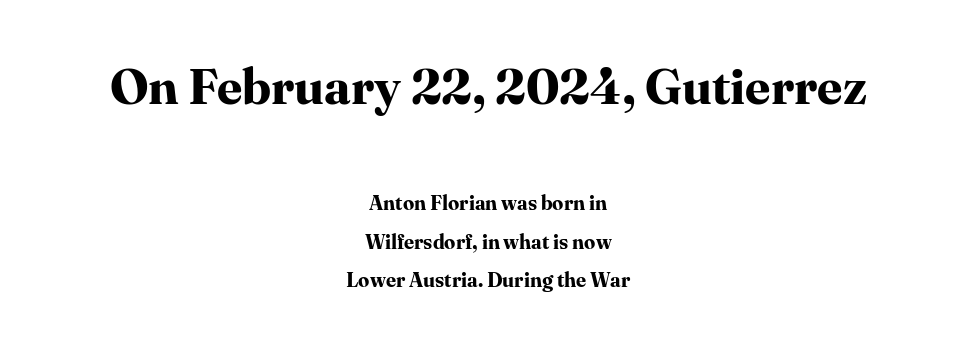
Q: Is the text bold? A: Yes.
Q: Is the text italic (slanted)? A: No, it is upright.
Q: Is the typeface a serif or a sans-serif typeface? A: Serif.
Q: Is the text underlined? A: No.
Q: How is the paragraph aligned? A: Centered.
Q: Is the spacing between letters normal or unusually wide? A: Normal.
Q: Is the spacing between lines tight, normal or loose? A: Loose.
Q: Which block of text is set in a larger size, the first (top) or the second (bottom)? A: The first (top) one.
Q: Width (condensed, normal, or wide)? A: Normal.
Q: Stroke contrast? A: High.
Q: x-height? A: Medium.
Q: Monospaced? A: No.
